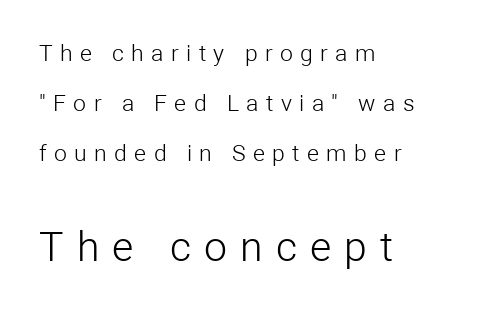
The image shows 41 px light sans-serif type, upright; set left-aligned, loose line spacing (2.17x), unusually wide letter spacing (+0.32 em), not underlined; the second (bottom) block is 1.78x larger; low stroke contrast and a medium x-height.
